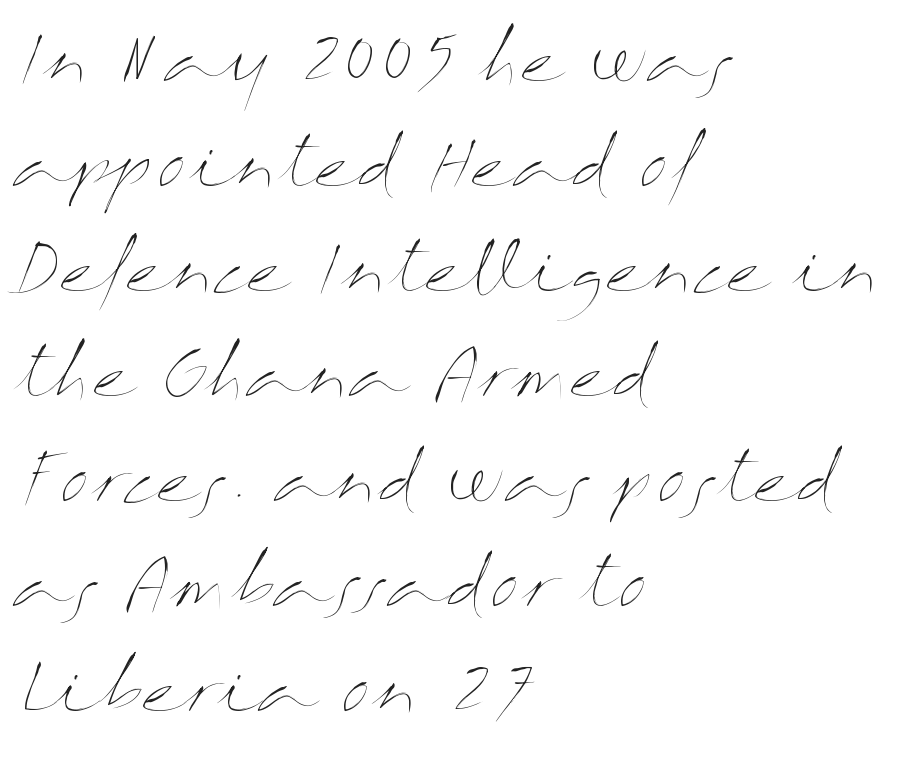
The face looks like a standard text weight, possibly lighter. Glyph-to-glyph distance matches everyday printed text. The passage is arranged the way most books set body copy — flush left.
